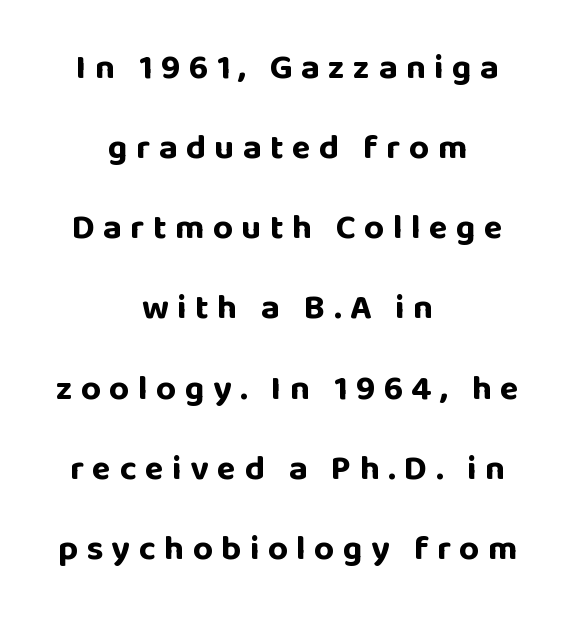
The image shows 35 px bold sans-serif type, upright; set centered, loose line spacing (2.29x), unusually wide letter spacing (+0.24 em), not underlined; low stroke contrast and a large x-height.
